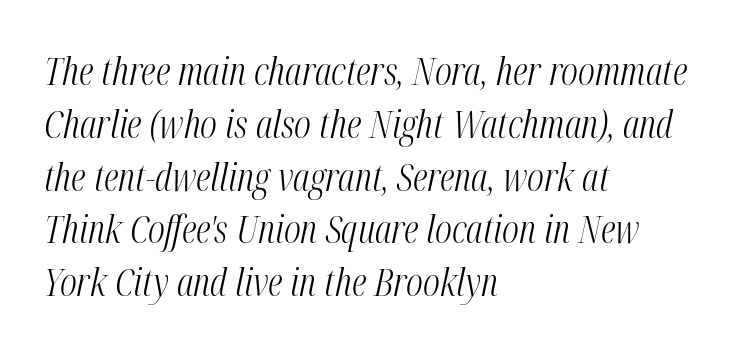
Q: Is the text bold? A: No.
Q: Is the text italic (slanted)? A: Yes, it leans right by about 12 degrees.
Q: Is the text underlined? A: No.
Q: How is the paragraph aligned? A: Left-aligned.
Q: Is the spacing between letters normal or unusually wide? A: Normal.
Q: Is the spacing between lines tight, normal or loose? A: Normal.
Q: Width (condensed, normal, or wide)? A: Condensed.
Q: Stroke contrast? A: Medium.
Q: x-height? A: Medium.
Q: Monospaced? A: No.
